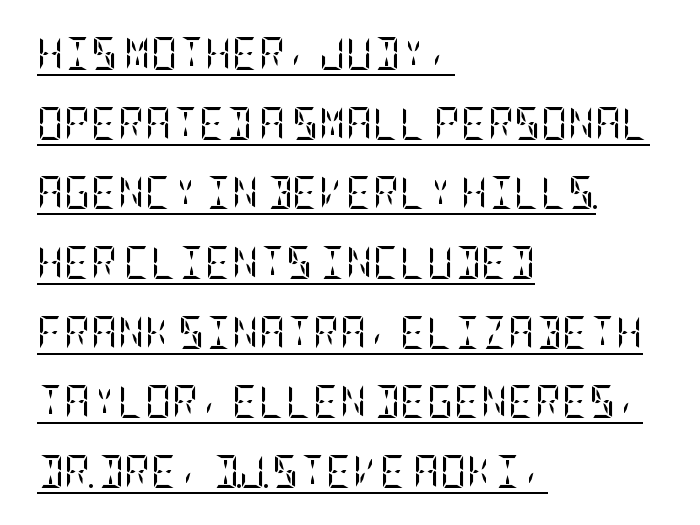
In terms of letterform style, serifs are clearly present. The rendering keeps characters at their native spacing. Notice the wide empty band between every row — that's loose leading. Bold? No — there's no thickening of the strokes.
